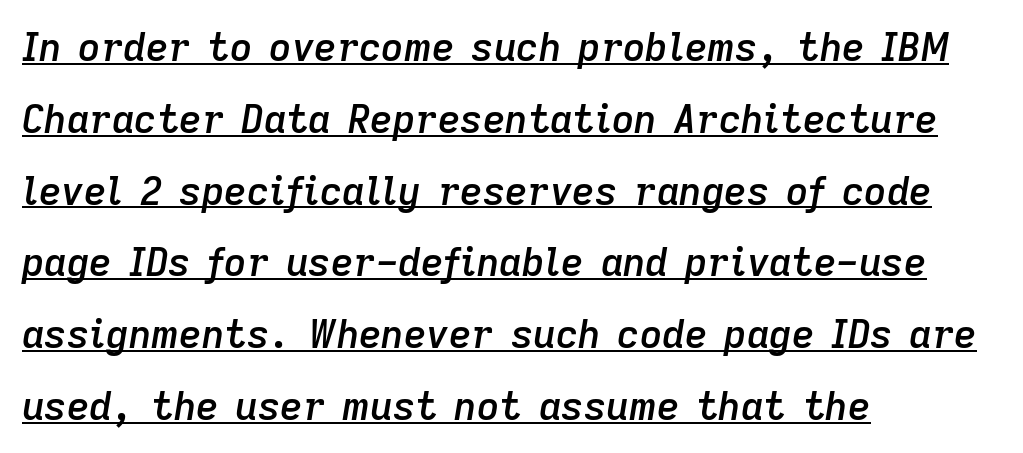
Q: Is the text bold? A: Semi-bold.
Q: Is the text italic (slanted)? A: Yes, it leans right by about 9 degrees.
Q: Is the text underlined? A: Yes.
Q: How is the paragraph aligned? A: Left-aligned.
Q: Is the spacing between letters normal or unusually wide? A: Normal.
Q: Width (condensed, normal, or wide)? A: Normal.
Q: Stroke contrast? A: Low.
Q: x-height? A: Medium.
Q: Monospaced? A: No.
